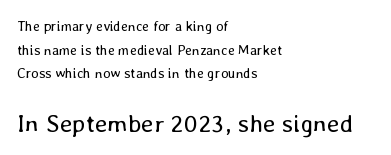
{"italic": "no", "bold": "no", "underline": "no", "align": "left", "line_spacing": "normal", "line_spacing_ratio": 1.69, "letter_spacing": "normal", "letter_spacing_em": 0.0, "larger_block": "second", "size_ratio": 1.79, "glyph_px": 25}
